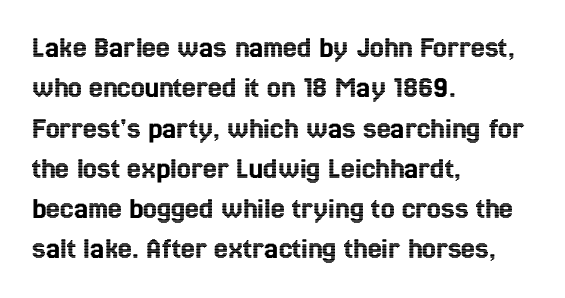
A typesetter would mark this as roman, not italic. Compared with typical body copy, the letter spacing here is the same. These lines stack with their left ends in a neat column. The leading is moderate, giving the passage an even texture. Underline: absent. The passage shown is typed in a proportional face where columns would drift.
